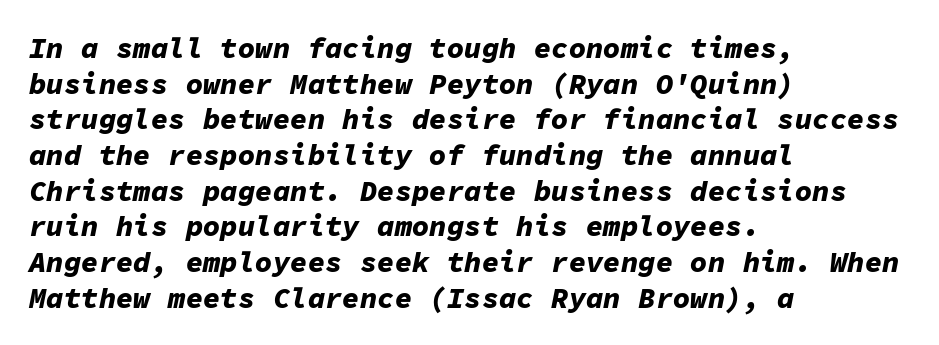
Q: Is the text bold? A: Yes.
Q: Is the text italic (slanted)? A: Yes, it leans right by about 11 degrees.
Q: Is the text underlined? A: No.
Q: How is the paragraph aligned? A: Left-aligned.
Q: Is the spacing between letters normal or unusually wide? A: Normal.
Q: Width (condensed, normal, or wide)? A: Normal.
Q: Stroke contrast? A: Low.
Q: x-height? A: Medium.
Q: Monospaced? A: Yes.
